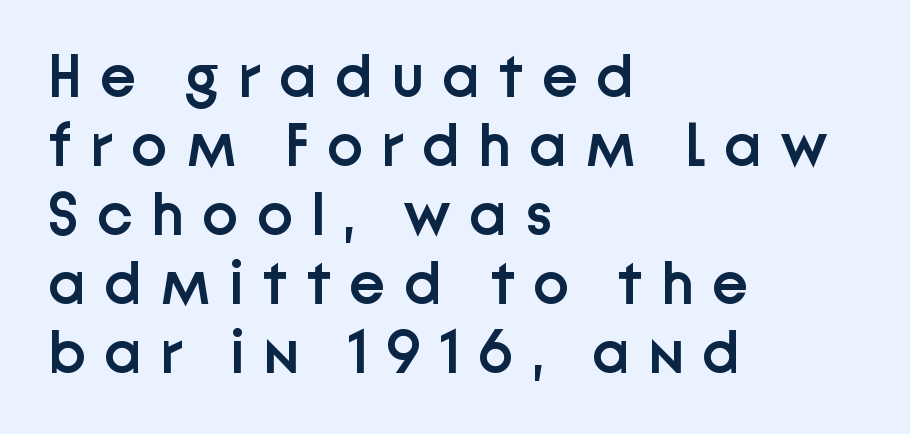
Q: Is the text bold? A: Semi-bold.
Q: Is the text italic (slanted)? A: No, it is upright.
Q: Is the typeface a serif or a sans-serif typeface? A: Sans-serif.
Q: Is the text underlined? A: No.
Q: How is the paragraph aligned? A: Left-aligned.
Q: Is the spacing between letters normal or unusually wide? A: Unusually wide.
Q: Is the spacing between lines tight, normal or loose? A: Tight.
Q: Width (condensed, normal, or wide)? A: Normal.
Q: Stroke contrast? A: Low.
Q: x-height? A: Medium.
Q: Monospaced? A: No.
